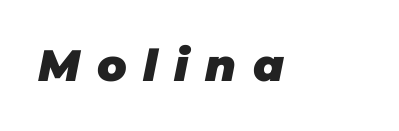
Q: Is the text bold? A: Yes.
Q: Is the text italic (slanted)? A: Yes, it leans right by about 11 degrees.
Q: Is the text underlined? A: No.
Q: Is the spacing between letters normal or unusually wide? A: Unusually wide.
Q: Width (condensed, normal, or wide)? A: Normal.
Q: Stroke contrast? A: Low.
Q: x-height? A: Large.
Q: Monospaced? A: No.
